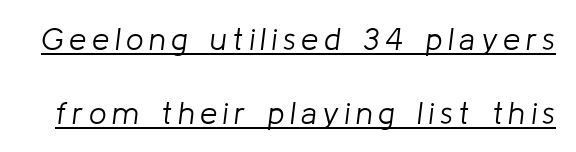
Q: Is the text bold? A: No.
Q: Is the text italic (slanted)? A: Yes, it leans right by about 8 degrees.
Q: Is the text underlined? A: Yes.
Q: Is the spacing between lines tight, normal or loose? A: Loose.
Q: Width (condensed, normal, or wide)? A: Normal.
Q: Stroke contrast? A: Low.
Q: x-height? A: Medium.
Q: Monospaced? A: No.
